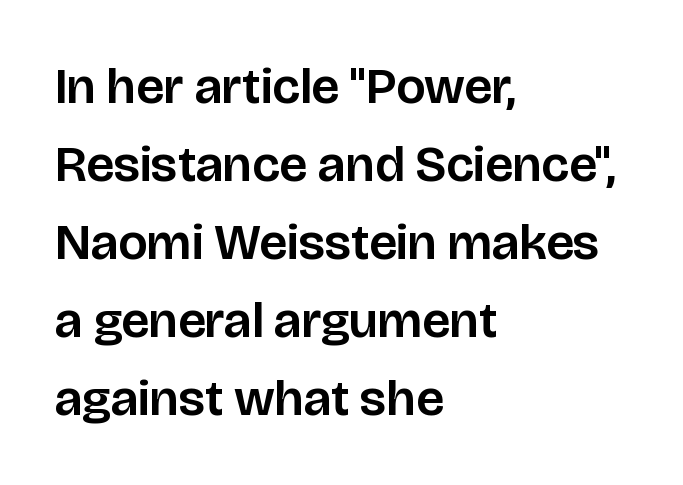
The image shows 51 px sans-serif type, upright; set left-aligned, normal line spacing (1.53x), normal letter spacing, not underlined; low stroke contrast and a large x-height.
